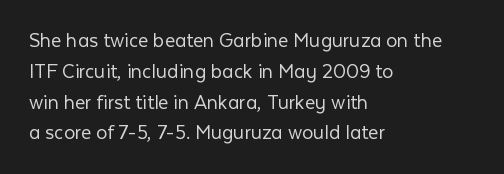
The image shows 22 px text type, upright; set left-aligned, normal line spacing (1.4x), normal letter spacing, not underlined.
